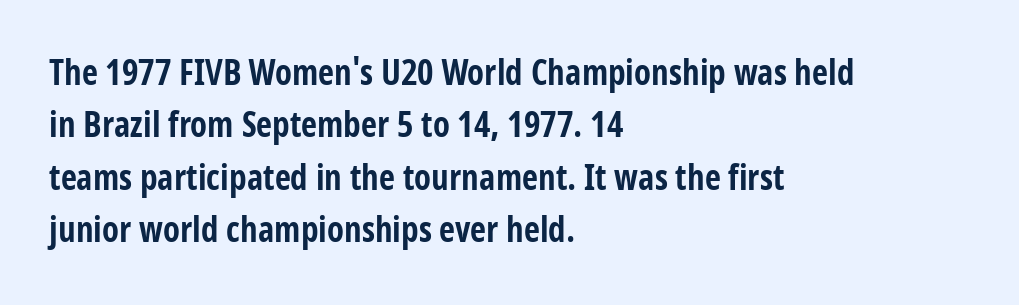
{"serif": "no", "italic": "no", "bold": "yes", "weight": "bold", "width": "condensed", "stroke_contrast": "low", "x_height": "large", "monospaced": "no", "underline": "no", "align": "left", "line_spacing": "normal", "line_spacing_ratio": 1.5, "letter_spacing": "normal", "letter_spacing_em": 0.0, "glyph_px": 35}
